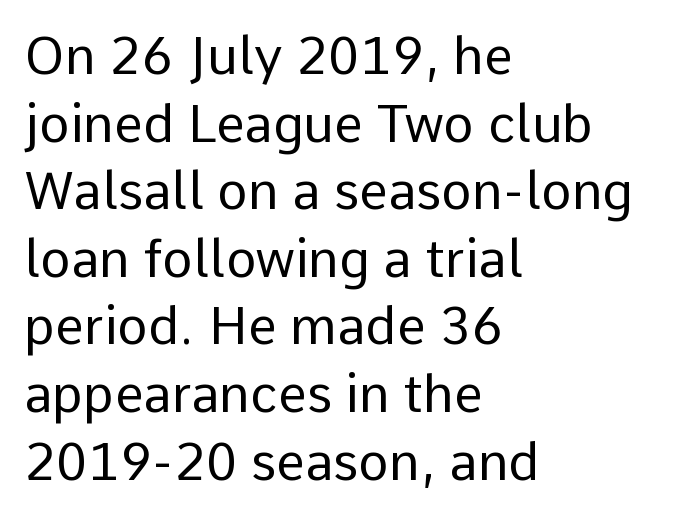
{"serif": "no", "italic": "no", "bold": "no", "weight": "regular", "width": "normal", "stroke_contrast": "low", "x_height": "medium", "monospaced": "no", "underline": "no", "align": "left", "line_spacing": "normal", "line_spacing_ratio": 1.3, "letter_spacing": "normal", "letter_spacing_em": 0.0, "glyph_px": 52}
